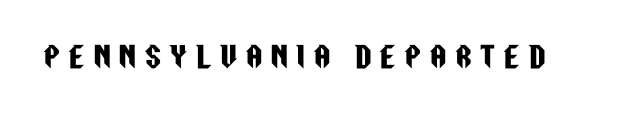
The letters are spread apart with noticeably loose tracking. Each letter keeps its own natural width here, so spacing adapts to shape. Beneath every word, the page is bare. Ascenders rise straight up at ninety degrees. Type style note: lacks serifs.
